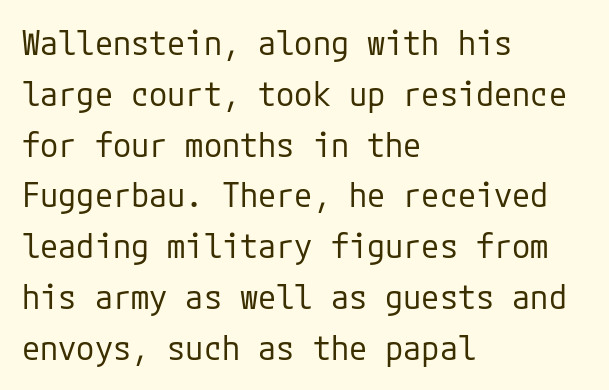
{"serif": "no", "italic": "no", "bold": "no", "weight": "regular", "width": "normal", "stroke_contrast": "low", "x_height": "medium", "underline": "no", "align": "left", "line_spacing": "normal", "line_spacing_ratio": 1.54, "letter_spacing": "normal", "letter_spacing_em": 0.0, "glyph_px": 33}
